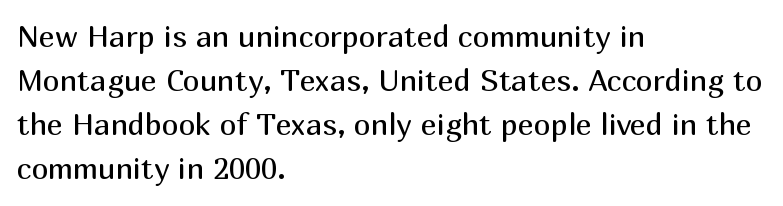
Classification — sans serif. You could not count columns in this text — the font is proportionally spaced. No extra tracking has been applied to these lines. Any mark beneath the type? The region is blank. Stroke thickness stays within the range of a standard reading face or lighter. Italic: no, the glyphs are upright roman.
